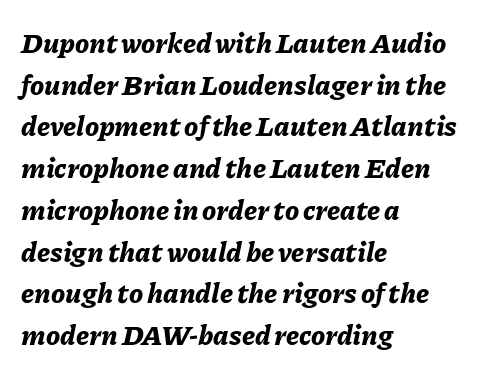
Normally led — the rows are evenly, conventionally spaced. Character widths vary here, with narrow letters taking less room than wide ones. Is the type slanted? Yes — the strokes lean at a clear angle. The passage shown is not underscored anywhere. Pretty heavy lettering here — definitely bold. No extra tracking has been applied to these lines.
